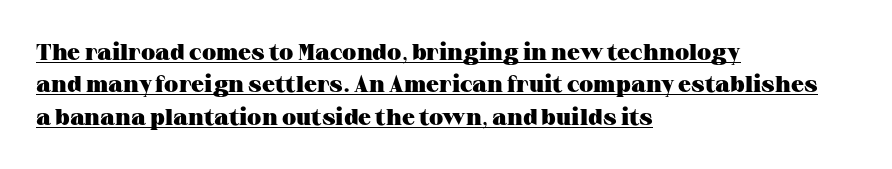
The image shows 23 px bold type, upright; set left-aligned, normal line spacing (1.41x), normal letter spacing, underlined.
